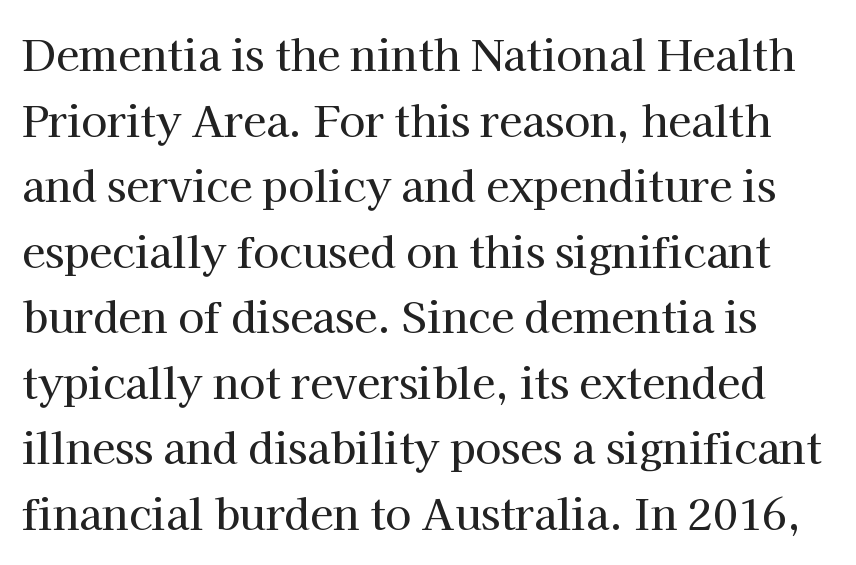
You can tell from the footed stems that serif type was used. The line-height multiplier appears to be the usual default. Note the varied advance widths — an 'i' is clearly narrower than an 'm'. The letterforms sit shoulder to shoulder at normal distance.
